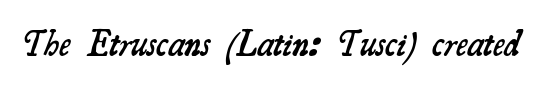
{"serif": "yes", "bold": "semi", "weight": "semibold", "width": "normal", "stroke_contrast": "medium", "x_height": "small", "monospaced": "no", "underline": "no", "letter_spacing": "normal", "letter_spacing_em": 0.0, "glyph_px": 36}
